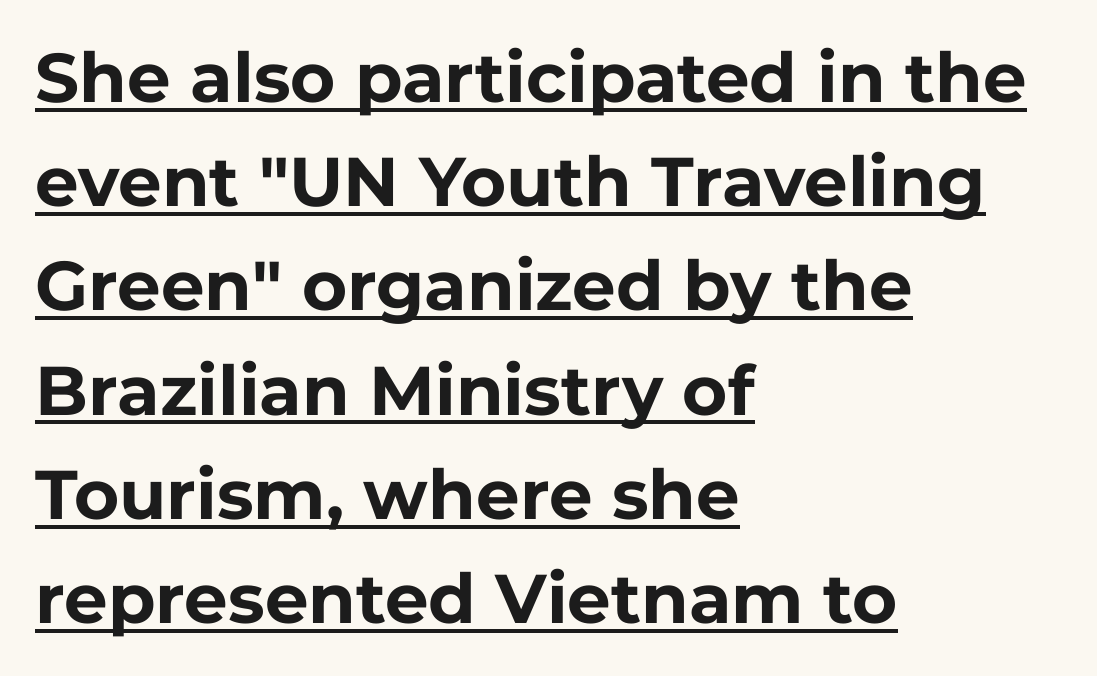
{"serif": "no", "italic": "no", "bold": "yes", "weight": "bold", "width": "normal", "stroke_contrast": "low", "x_height": "medium", "monospaced": "no", "underline": "yes", "align": "left", "line_spacing": "normal", "line_spacing_ratio": 1.51, "letter_spacing": "normal", "letter_spacing_em": 0.0, "glyph_px": 69}
